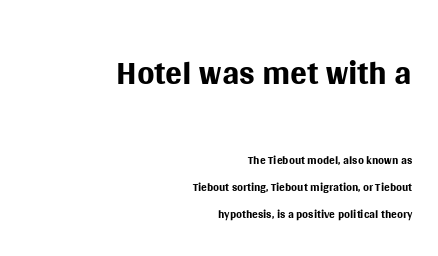
Q: Is the text bold? A: No.
Q: Is the text italic (slanted)? A: No, it is upright.
Q: Is the typeface a serif or a sans-serif typeface? A: Sans-serif.
Q: Is the text underlined? A: No.
Q: How is the paragraph aligned? A: Right-aligned.
Q: Is the spacing between letters normal or unusually wide? A: Normal.
Q: Is the spacing between lines tight, normal or loose? A: Normal.
Q: Which block of text is set in a larger size, the first (top) or the second (bottom)? A: The first (top) one.
Q: Width (condensed, normal, or wide)? A: Normal.
Q: Stroke contrast? A: Medium.
Q: x-height? A: Large.
Q: Monospaced? A: No.
